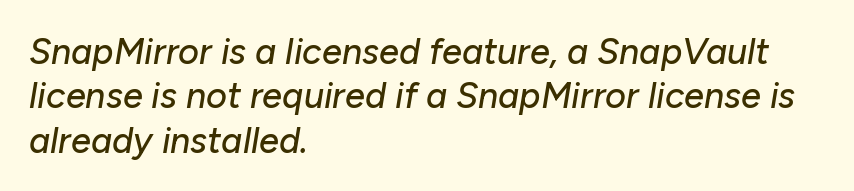
The image shows 36 px text type, italic (leaning right); set left-aligned, line spacing 1.23x, normal letter spacing, not underlined; low stroke contrast and a medium x-height.
